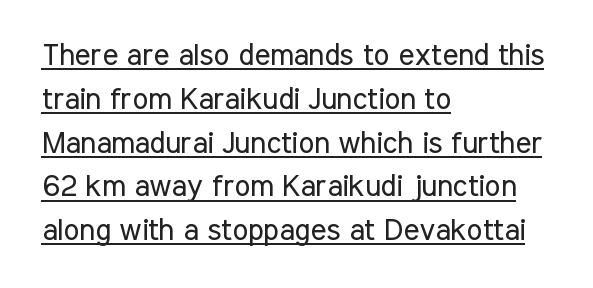
Q: Is the text bold? A: No.
Q: Is the text italic (slanted)? A: No, it is upright.
Q: Is the typeface a serif or a sans-serif typeface? A: Sans-serif.
Q: Is the text underlined? A: Yes.
Q: How is the paragraph aligned? A: Left-aligned.
Q: Is the spacing between letters normal or unusually wide? A: Normal.
Q: Is the spacing between lines tight, normal or loose? A: Normal.
Q: Width (condensed, normal, or wide)? A: Condensed.
Q: Stroke contrast? A: Low.
Q: x-height? A: Medium.
Q: Monospaced? A: No.
